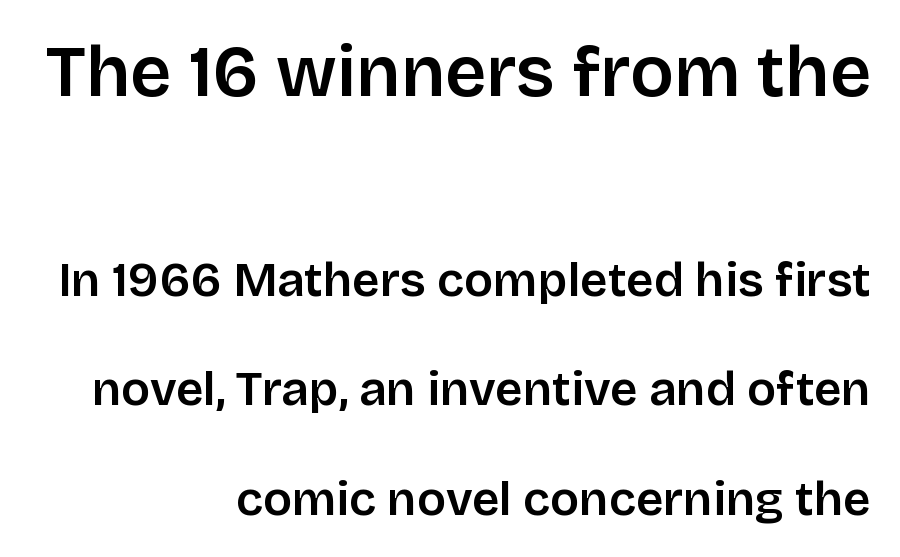
Does the lettering tilt? It doesn't — this is upright. Emphasis by weight is partial: semibold. How would I describe the line gaps? Wide and relaxed. Examine the stroke ends and you'll find no serifs. Words float on clear page, feet unadorned.
